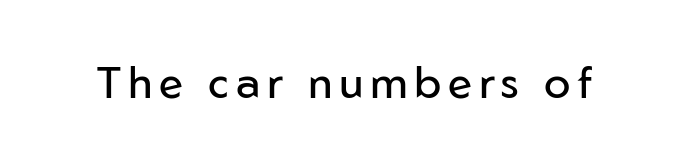
Q: Is the text bold? A: No.
Q: Is the text italic (slanted)? A: No, it is upright.
Q: Is the typeface a serif or a sans-serif typeface? A: Sans-serif.
Q: Is the text underlined? A: No.
Q: Width (condensed, normal, or wide)? A: Normal.
Q: Stroke contrast? A: Low.
Q: x-height? A: Medium.
Q: Monospaced? A: No.
